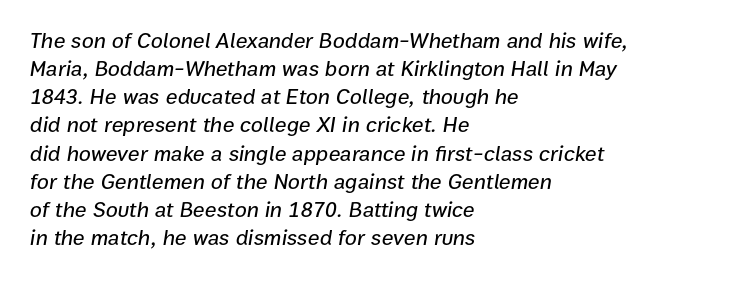
Q: Is the text italic (slanted)? A: Yes, it leans right by about 9 degrees.
Q: Is the text underlined? A: No.
Q: How is the paragraph aligned? A: Left-aligned.
Q: Is the spacing between letters normal or unusually wide? A: Normal.
Q: Is the spacing between lines tight, normal or loose? A: Normal.
